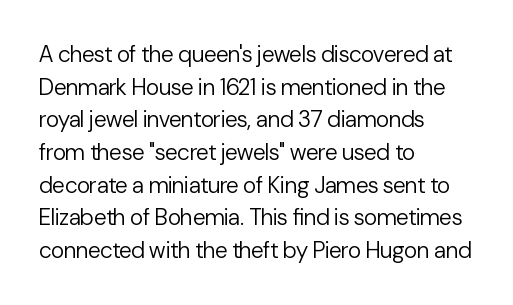
Characters follow at the spacing the type designer built in. The letterforms sit at book weight or below. Rendered with straight, roman letterforms. The rows are spaced the way most documents space them. The strip under each line holds only bare page.
